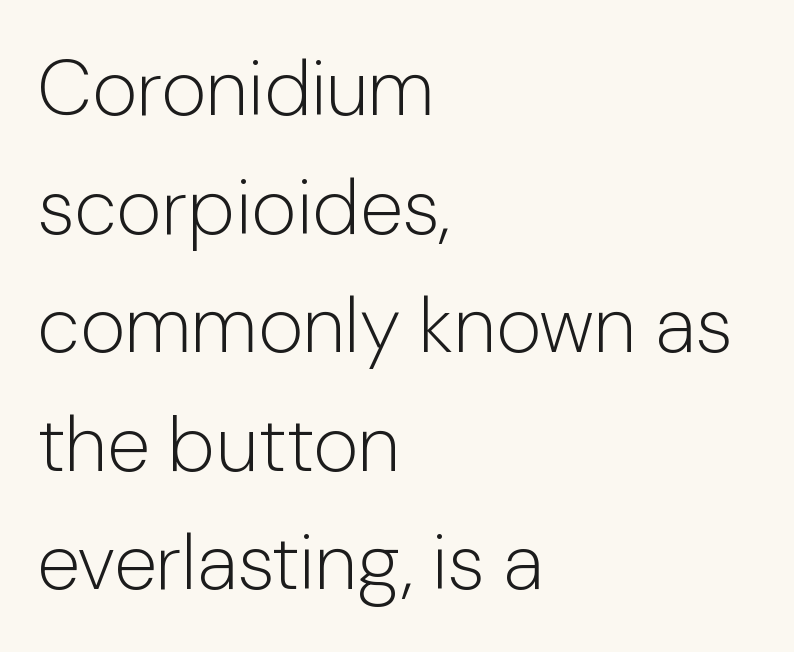
The image shows 78 px light sans-serif type, upright; set left-aligned, normal line spacing (1.52x), normal letter spacing, not underlined; low stroke contrast and a medium x-height.
